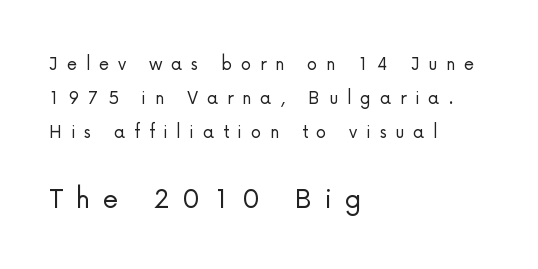
The image shows 32 px light sans-serif type, upright; set left-aligned, normal line spacing (1.61x), unusually wide letter spacing (+0.42 em), not underlined; the second (bottom) block is 1.52x larger; low stroke contrast and a medium x-height.
